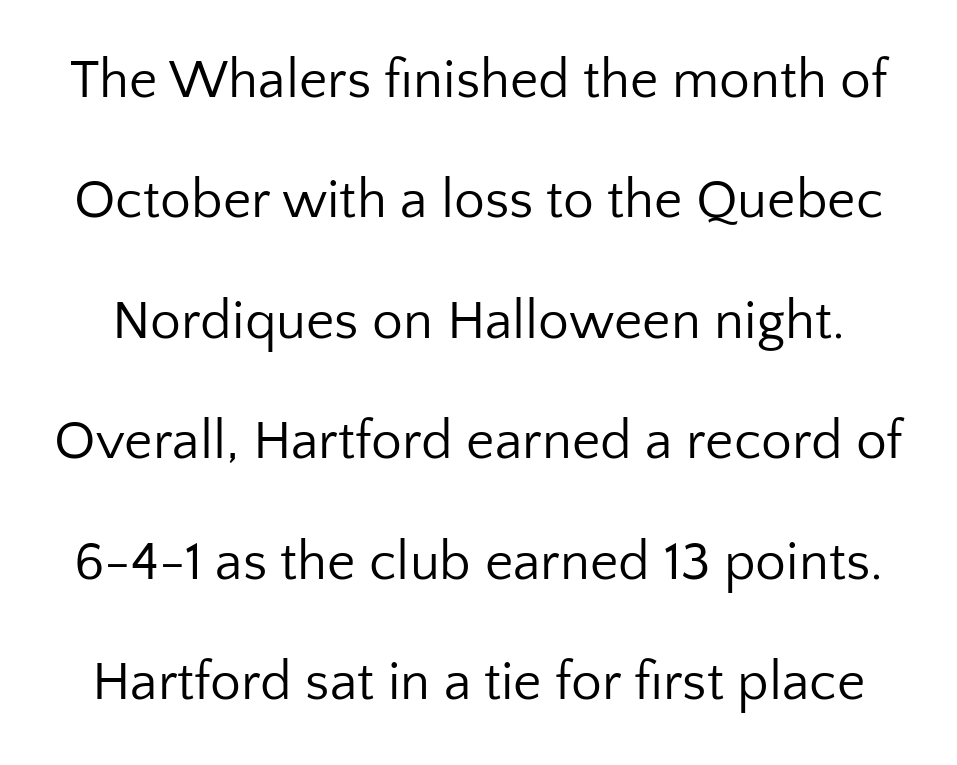
Lines of text with bare space underneath. A light-to-regular cut is what we see here. Here the glyphs are tracked normally, forming tight word shapes. The designer went with a sans here, leaving each stem footless. The rendering uses a large line-height, opening up the rows.
